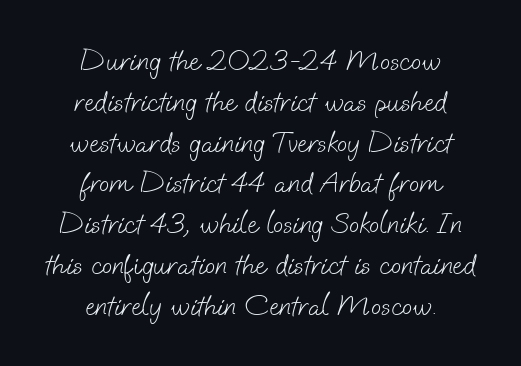
The image shows 30 px light sans-serif type; set centered, normal line spacing (1.36x), normal letter spacing, not underlined; low stroke contrast and a small x-height.
